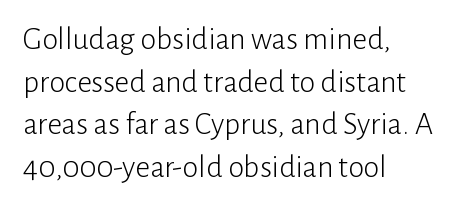
{"serif": "no", "italic": "no", "bold": "no", "weight": "light", "width": "normal", "stroke_contrast": "low", "x_height": "medium", "monospaced": "no", "underline": "no", "align": "left", "line_spacing": "normal", "line_spacing_ratio": 1.33, "letter_spacing": "normal", "letter_spacing_em": 0.0, "glyph_px": 32}
